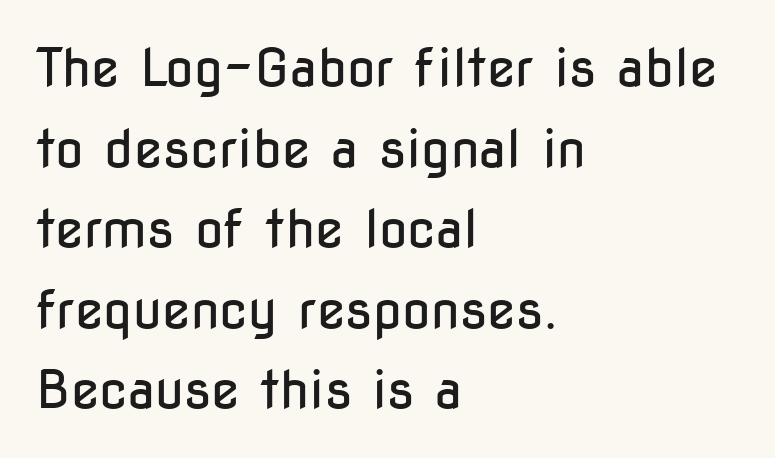
Q: Is the text bold? A: No.
Q: Is the text italic (slanted)? A: No, it is upright.
Q: Is the typeface a serif or a sans-serif typeface? A: Sans-serif.
Q: Is the text underlined? A: No.
Q: How is the paragraph aligned? A: Left-aligned.
Q: Is the spacing between letters normal or unusually wide? A: Normal.
Q: Is the spacing between lines tight, normal or loose? A: Normal.
Q: Width (condensed, normal, or wide)? A: Condensed.
Q: Stroke contrast? A: Low.
Q: x-height? A: Medium.
Q: Monospaced? A: No.
